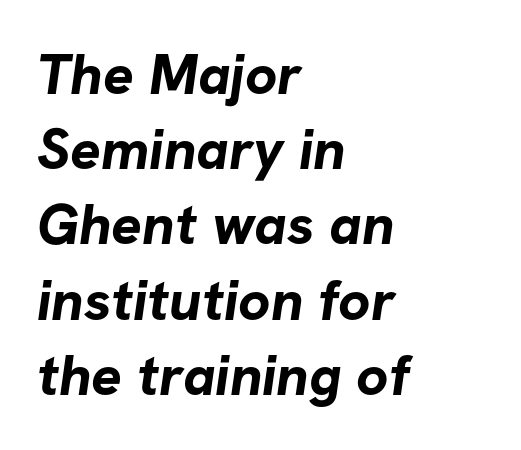
Visually the block forms a straight wall on the left and a jagged coastline on the right. The specimen omits any rule beneath the text block's lines. The font family rendered here belongs to the sans-serif group. Leading matches the norm, producing a regular column.
